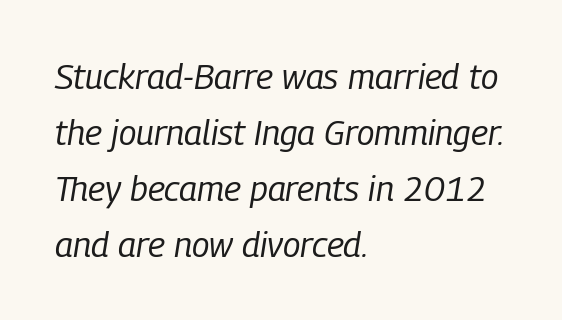
Regarding leading, the lines here are spaced in the standard way. Unmarked baselines from the first word to the last. The letters sit at their default tracking, neither squeezed nor spread. Left-aligned paragraph, ragged on the right. Every character sits at an angle, as italics do. This sample has the flowing, uneven cadence of proportional lettering.
